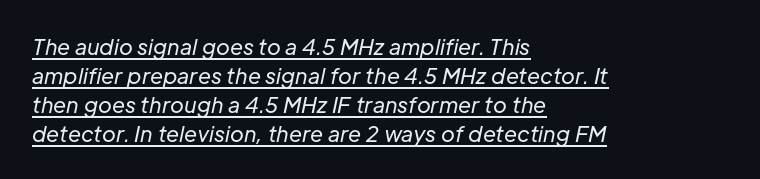
Q: Is the text bold? A: No.
Q: Is the text italic (slanted)? A: Yes, it leans right by about 12 degrees.
Q: Is the text underlined? A: Yes.
Q: How is the paragraph aligned? A: Left-aligned.
Q: Is the spacing between letters normal or unusually wide? A: Normal.
Q: Is the spacing between lines tight, normal or loose? A: Normal.
